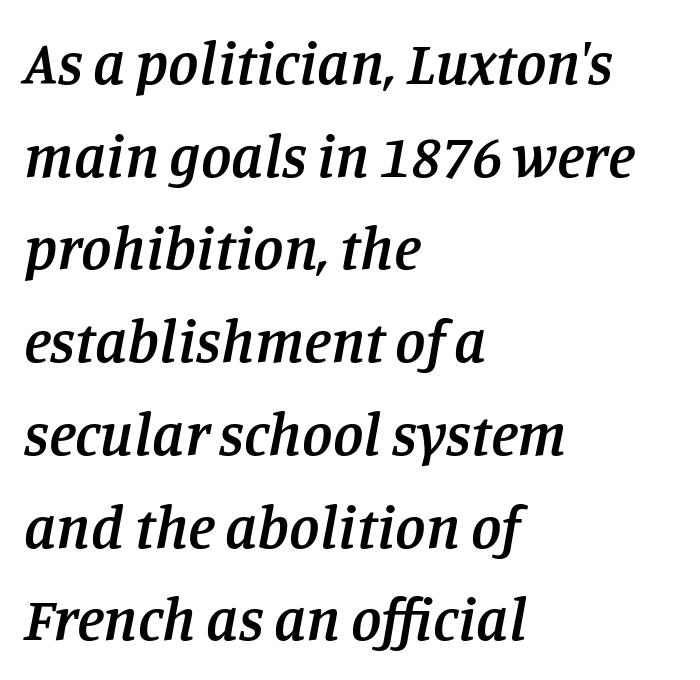
The image shows 61 px semibold serif type, italic (leaning right); set left-aligned, normal line spacing (1.52x), normal letter spacing, not underlined; low stroke contrast and a large x-height.
